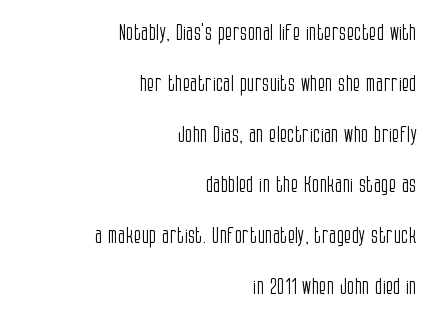
{"italic": "no", "bold": "no", "underline": "no", "align": "right", "line_spacing": "loose", "line_spacing_ratio": 2.31, "letter_spacing": "normal", "letter_spacing_em": 0.0, "glyph_px": 22}
